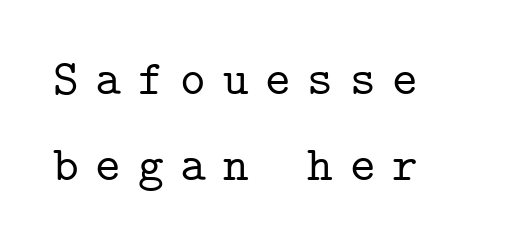
Note: serifs present on the glyphs. Monospaced: the letters line up in strict vertical columns. How are the letters spaced? Widely, with obvious added tracking. Nope, not italic — everything's standing straight. Descenders hang freely into open space.
